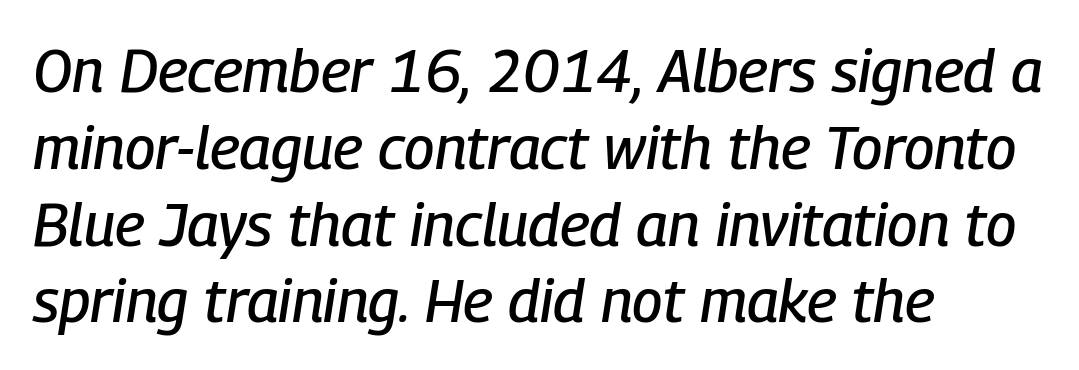
{"italic": "yes", "lean": "right", "slant_degrees": 9, "width": "condensed", "stroke_contrast": "low", "x_height": "medium", "monospaced": "no", "underline": "no", "align": "left", "line_spacing": "normal", "line_spacing_ratio": 1.28, "letter_spacing": "normal", "letter_spacing_em": 0.0, "glyph_px": 60}
